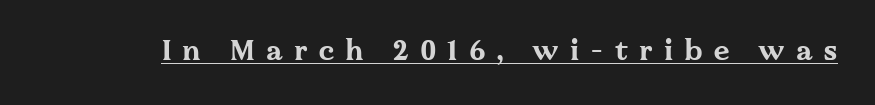
{"serif": "yes", "italic": "no", "bold": "yes", "weight": "bold", "width": "wide", "stroke_contrast": "medium", "x_height": "medium", "monospaced": "no", "underline": "yes", "letter_spacing": "wide", "letter_spacing_em": 0.4, "glyph_px": 28}
